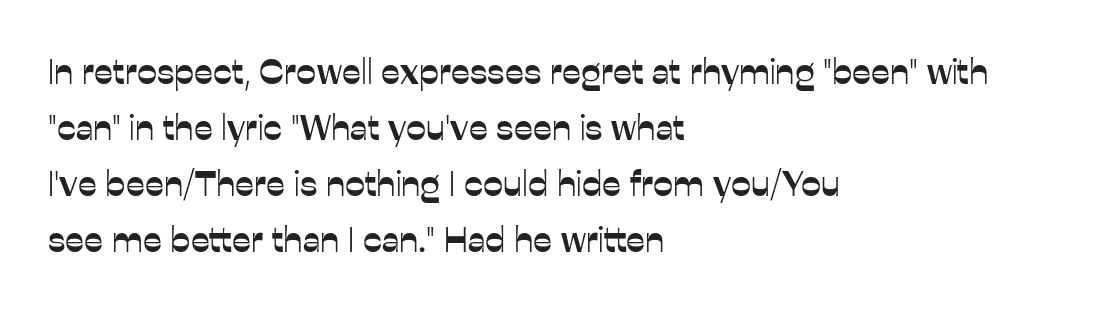
{"serif": "no", "italic": "no", "width": "normal", "stroke_contrast": "low", "x_height": "medium", "monospaced": "no", "underline": "no", "align": "left", "line_spacing": "normal", "line_spacing_ratio": 1.56, "letter_spacing": "normal", "letter_spacing_em": 0.0, "glyph_px": 36}
